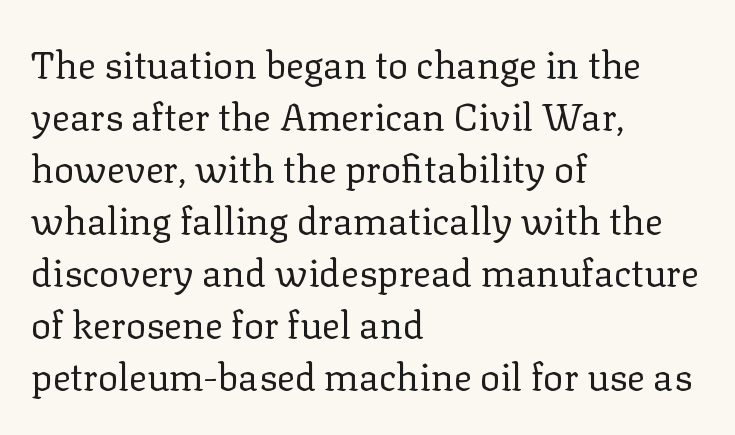
Q: Is the text bold? A: No.
Q: Is the text italic (slanted)? A: No, it is upright.
Q: Is the typeface a serif or a sans-serif typeface? A: Serif.
Q: Is the text underlined? A: No.
Q: How is the paragraph aligned? A: Left-aligned.
Q: Is the spacing between letters normal or unusually wide? A: Normal.
Q: Is the spacing between lines tight, normal or loose? A: Normal.
Q: Width (condensed, normal, or wide)? A: Normal.
Q: Stroke contrast? A: Low.
Q: x-height? A: Medium.
Q: Monospaced? A: No.
